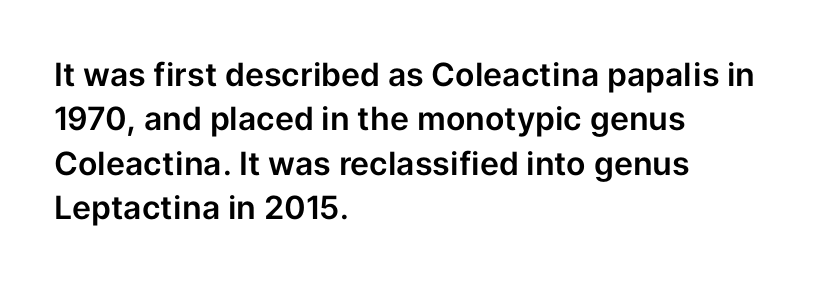
{"serif": "no", "italic": "no", "width": "normal", "stroke_contrast": "low", "x_height": "medium", "monospaced": "no", "underline": "no", "align": "left", "line_spacing": "normal", "line_spacing_ratio": 1.39, "letter_spacing": "normal", "letter_spacing_em": 0.0, "glyph_px": 32}
